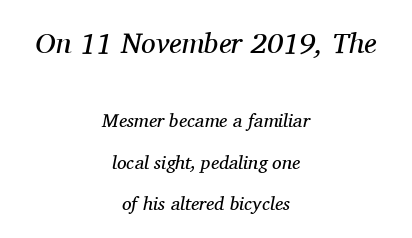
Examine the stroke ends and you'll spot serifs. Glance below the letters and you will spot only blank space. The passage shown is typed in a proportional face where columns would drift. Is the stroke heavy? The answer is a plain regular-or-lighter.
